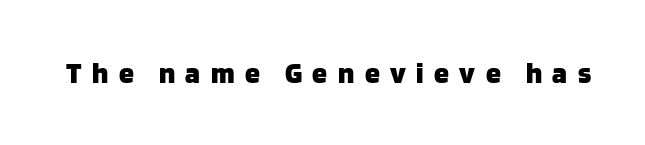
{"serif": "no", "italic": "no", "bold": "yes", "weight": "heavy", "width": "normal", "stroke_contrast": "low", "x_height": "large", "monospaced": "no", "underline": "no", "letter_spacing": "wide", "letter_spacing_em": 0.35, "glyph_px": 30}
